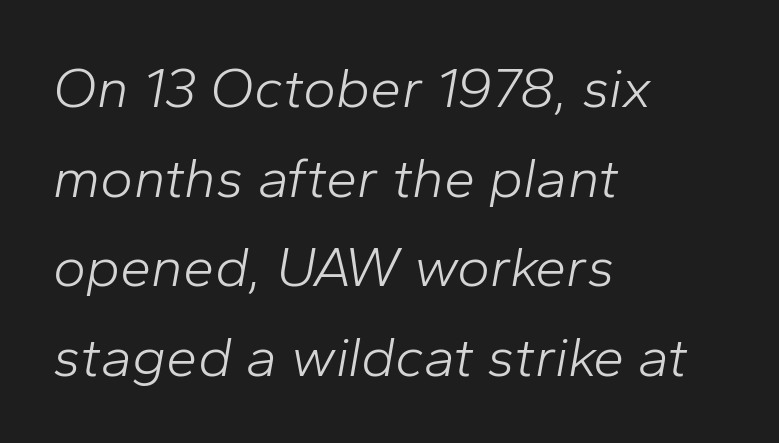
{"italic": "yes", "lean": "right", "slant_degrees": 10, "bold": "no", "weight": "light", "width": "normal", "stroke_contrast": "low", "x_height": "medium", "monospaced": "no", "underline": "no", "align": "left", "line_spacing": "normal", "line_spacing_ratio": 1.6, "letter_spacing": "normal", "letter_spacing_em": 0.0, "glyph_px": 56}
